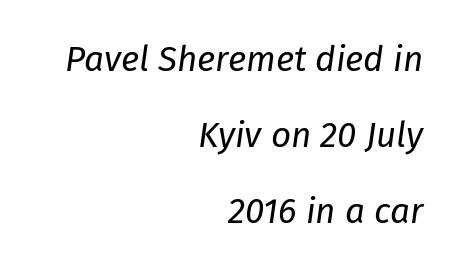
The image shows 35 px regular-weight type, italic (leaning right); set right-aligned, loose line spacing (2.17x), normal letter spacing, not underlined; low stroke contrast and a medium x-height.
